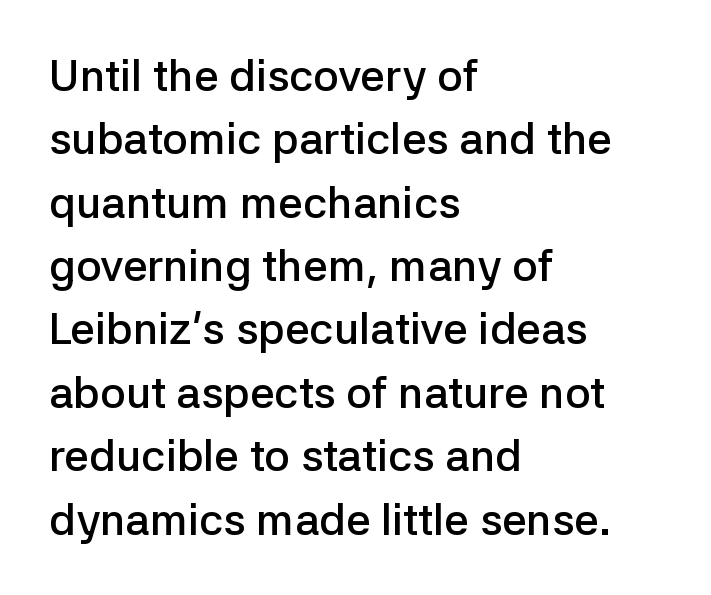
This sample has the flowing, uneven cadence of proportional lettering. Emphasis by weight is partial: semibold. The glyphs are unaccompanied by any horizontal stroke below them. Posture: vertical.
